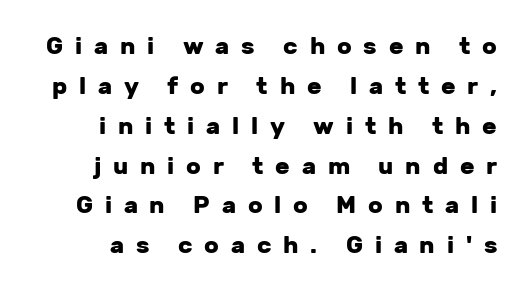
Q: Is the text bold? A: Yes.
Q: Is the text italic (slanted)? A: No, it is upright.
Q: Is the text underlined? A: No.
Q: Is the spacing between letters normal or unusually wide? A: Unusually wide.
Q: Is the spacing between lines tight, normal or loose? A: Normal.
